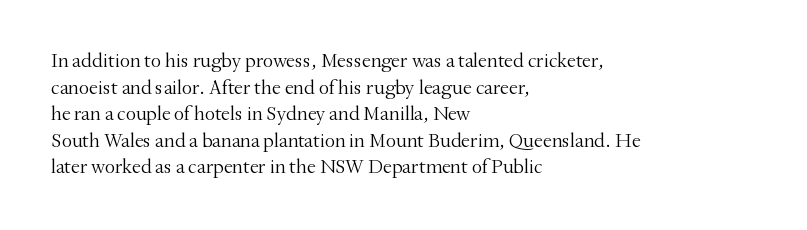
Does the copy run flush right? No — it runs flush left. The block of text has a typical density, with ordinary space between rows. This sample uses plain, unmodified letter spacing. The zone under the glyphs is completely vacant. A roman cut, with each character standing at attention. Stem width sits at or under what a default text font uses.
